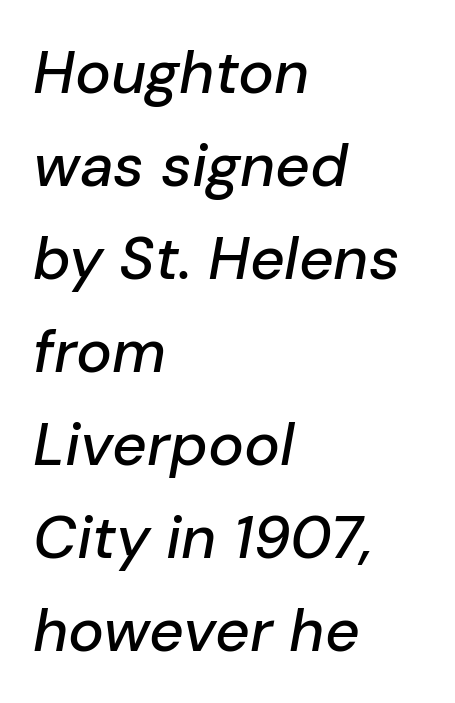
The face used here is rendered with its standard letterfit. The specimen omits any rule beneath the text block's lines. Whoever set this chose a conventional vertical rhythm. The face used here has a pronounced slope to its letters.
